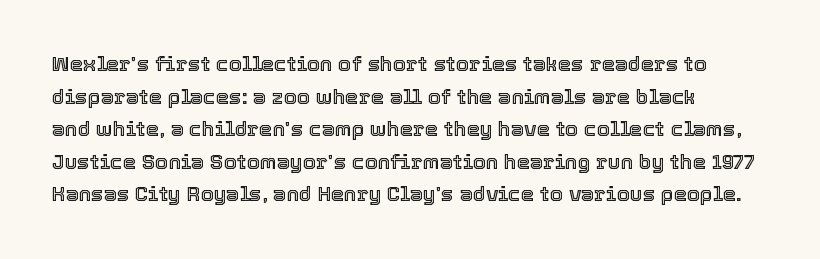
The image shows 21 px text type, upright; set normal line spacing (1.55x), normal letter spacing, not underlined.
